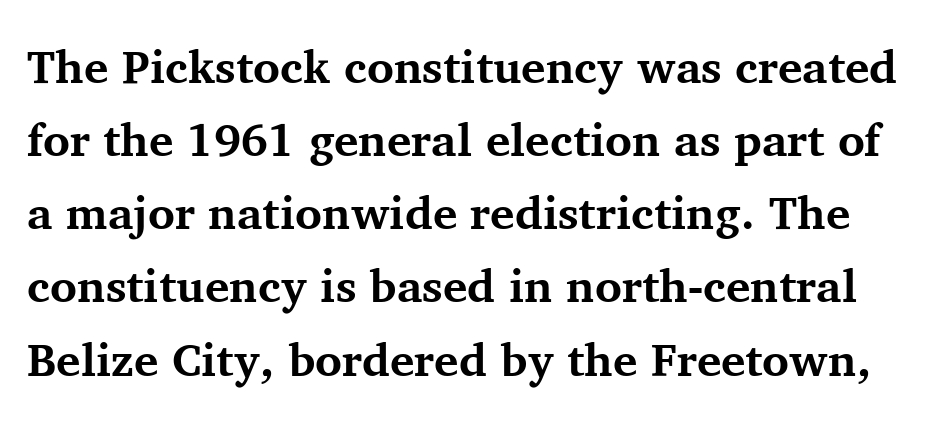
The image shows 46 px bold serif type, upright; set normal line spacing (1.59x), normal letter spacing, not underlined; medium stroke contrast and a medium x-height.
